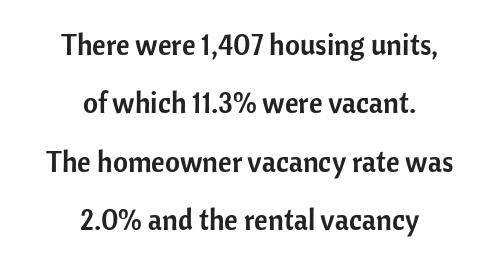
The image shows 29 px sans-serif type, upright; set centered, loose line spacing (2.01x), normal letter spacing, not underlined; low stroke contrast and a medium x-height.
